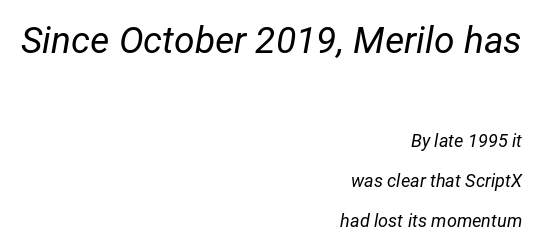
The strokes carry an ordinary text weight at most. Baseline-to-baseline distance is far greater than the letter height. The first block has been scaled up relative to the second. Between one letter and the next there's only the usual sliver of space. The zone under the glyphs is completely vacant. The lettering tilts uniformly, giving the passage an italic look.
